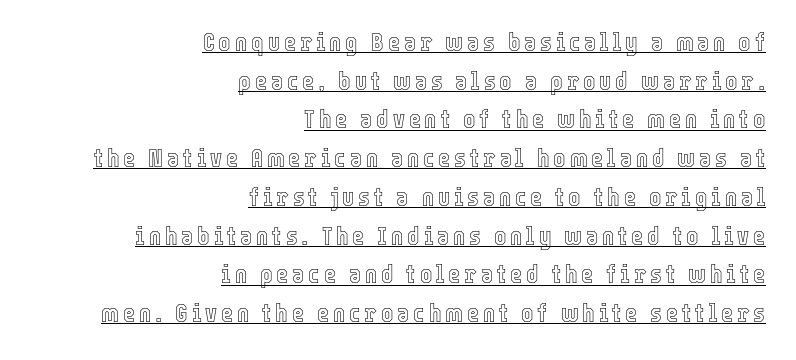
{"italic": "no", "underline": "yes", "align": "right", "line_spacing": "normal", "line_spacing_ratio": 1.49, "glyph_px": 26}
